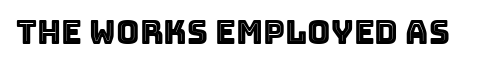
The image shows 32 px text type, upright; set normal letter spacing, not underlined; a large x-height.
